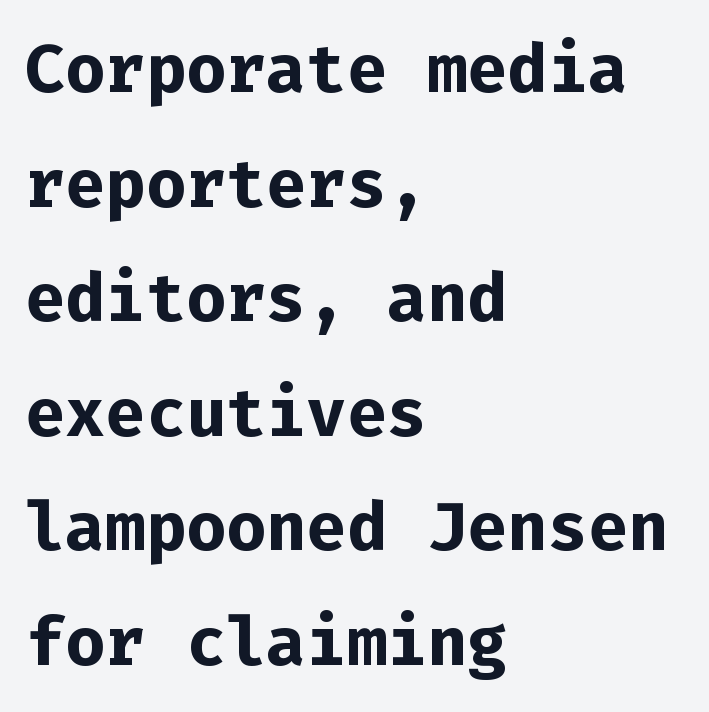
The image shows 67 px bold sans-serif type, upright, monospaced; set left-aligned, line spacing 1.71x, normal letter spacing, not underlined; low stroke contrast and a medium x-height.
